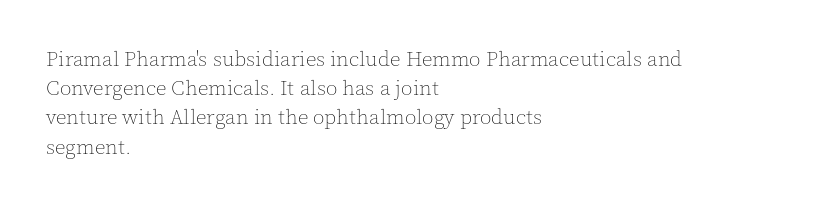
Tracking here is standard; glyphs follow each other at the usual distance. Heft: none added — not bold. These lines are set flush left with a ragged right edge. The letters stand straight up with perfectly vertical stems. Has an underline been added? It has not.
